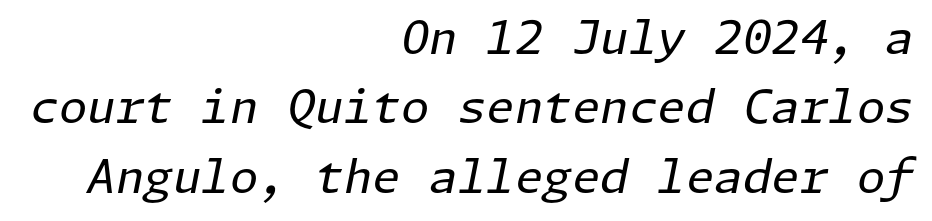
Q: Is the text bold? A: No.
Q: Is the text italic (slanted)? A: Yes, it leans right by about 11 degrees.
Q: Is the text underlined? A: No.
Q: How is the paragraph aligned? A: Right-aligned.
Q: Is the spacing between letters normal or unusually wide? A: Normal.
Q: Is the spacing between lines tight, normal or loose? A: Normal.
Q: Width (condensed, normal, or wide)? A: Normal.
Q: Stroke contrast? A: Low.
Q: x-height? A: Medium.
